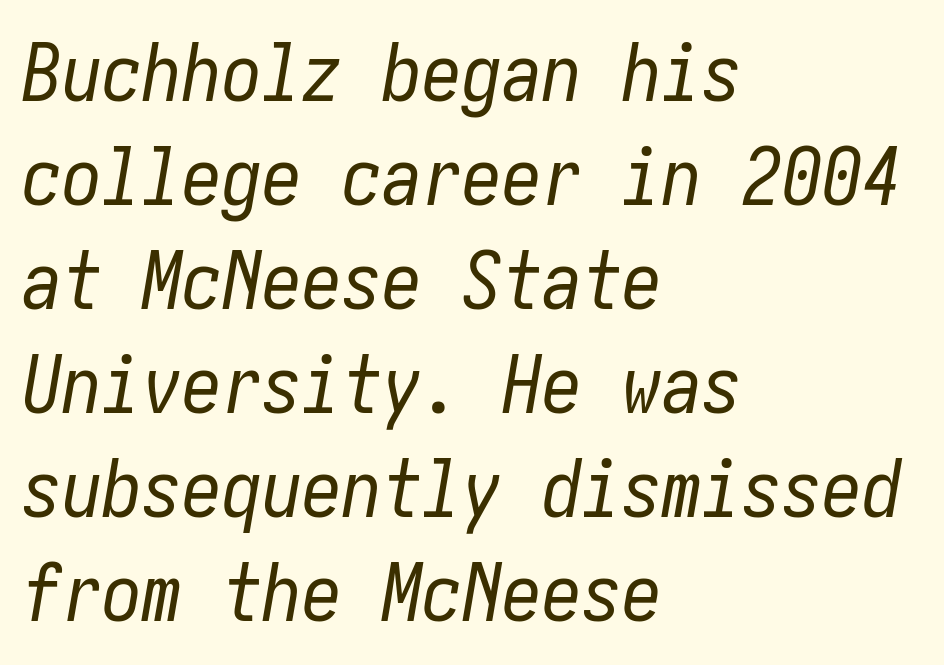
This reads as an unemphasized weight, regular at the heaviest. Honestly, the row spacing looks completely unremarkable. A bare baseline throughout the passage. The whole block is typeset with a tilt.
